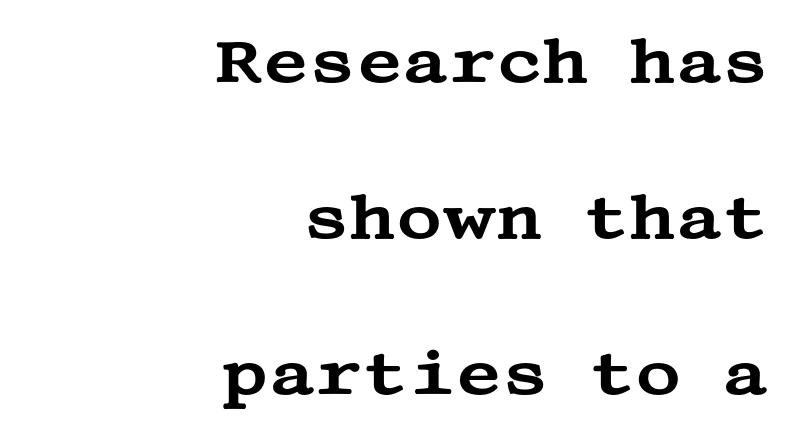
The image shows 63 px wide serif type, upright; set right-aligned, loose line spacing (2.48x), normal letter spacing, not underlined; medium stroke contrast and a large x-height.
